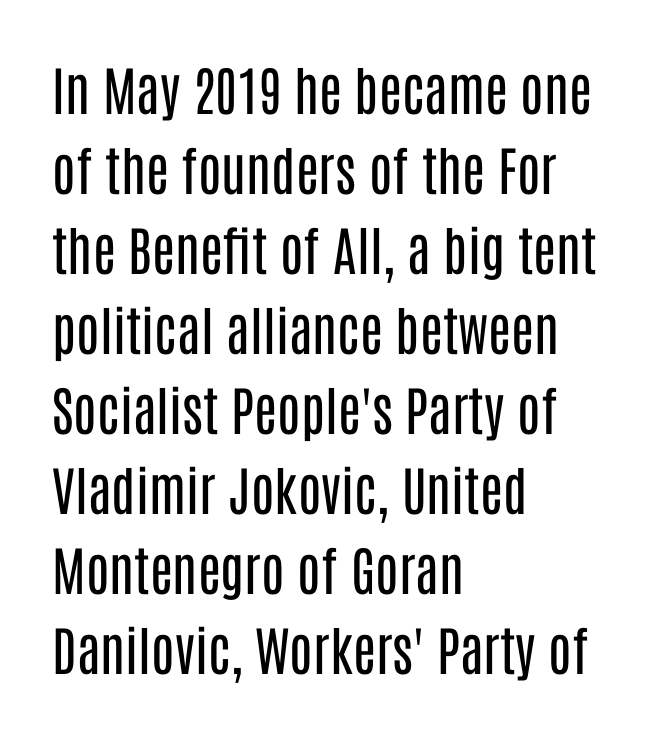
You could not count columns in this text — the font is proportionally spaced. No extra tracking has been applied to these lines. Stems and bowls with no extra thickness — not bold. Baseline-to-baseline distance is the conventional proportion of letter height. This sample uses a sans-serif face.
